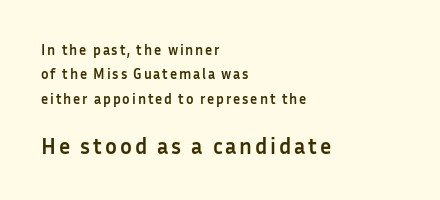
{"italic": "no", "bold": "yes", "underline": "no", "align": "left", "line_spacing_ratio": 1.74, "larger_block": "second", "size_ratio": 1.57, "glyph_px": 22}
